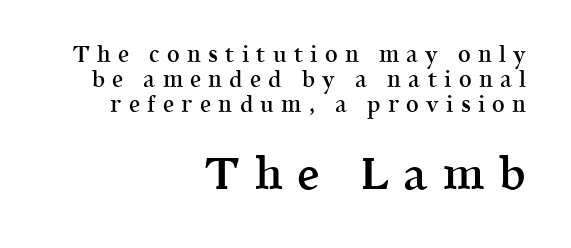
Rows of type sit shoulder to shoulder in the vertical direction. Tracking value appears strongly positive — letters spread wide. Here the second block reads like a headline and the first like body copy. Reading down the block, your eye finds every line finishing at a fixed right position. Beneath every word, the page is bare.
